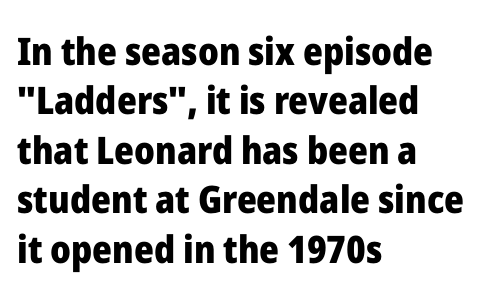
The image shows 38 px heavy sans-serif type, upright; set left-aligned, normal line spacing (1.3x), normal letter spacing, not underlined; low stroke contrast and a medium x-height.
